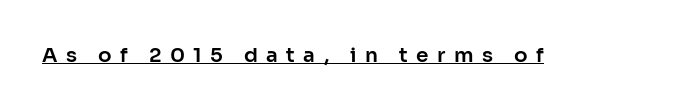
You can tell it's not italic because the verticals are truly vertical. Honestly, the letter spacing is so wide it's the main thing you notice. In designer terms, the underline attribute is active on this setting.
